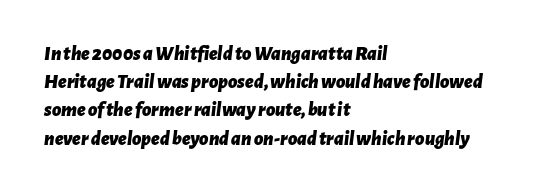
{"italic": "yes", "lean": "right", "slant_degrees": 7, "bold": "yes", "underline": "no", "align": "left", "line_spacing": "normal", "line_spacing_ratio": 1.41, "letter_spacing": "normal", "letter_spacing_em": 0.0, "glyph_px": 20}
